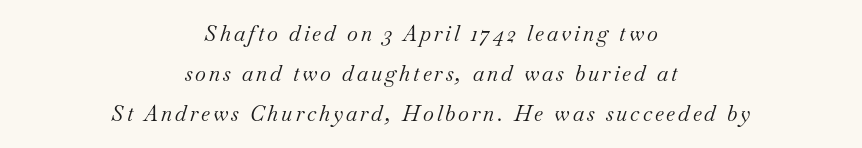
Q: Is the text bold? A: No.
Q: Is the text italic (slanted)? A: Yes, it leans right by about 18 degrees.
Q: Is the text underlined? A: No.
Q: How is the paragraph aligned? A: Centered.
Q: Is the spacing between lines tight, normal or loose? A: Loose.
